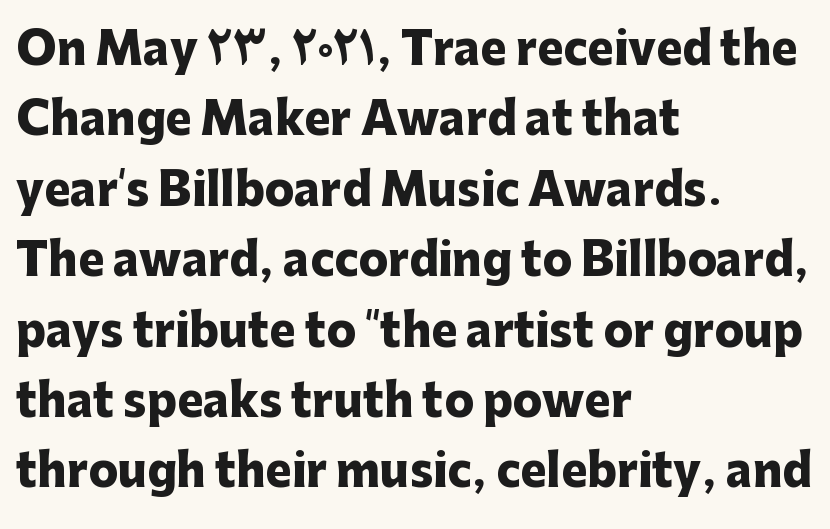
The image shows 44 px heavy sans-serif type, upright; set left-aligned, normal line spacing (1.6x), normal letter spacing, not underlined; low stroke contrast and a medium x-height.
